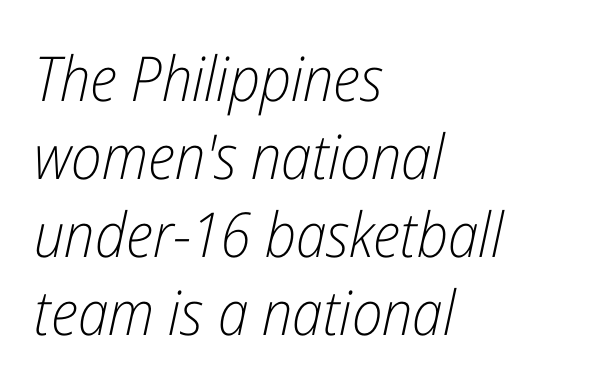
{"italic": "yes", "lean": "right", "slant_degrees": 12, "bold": "no", "weight": "light", "width": "condensed", "stroke_contrast": "low", "x_height": "medium", "monospaced": "no", "underline": "no", "align": "left", "line_spacing": "normal", "line_spacing_ratio": 1.26, "letter_spacing": "normal", "letter_spacing_em": 0.0, "glyph_px": 62}
